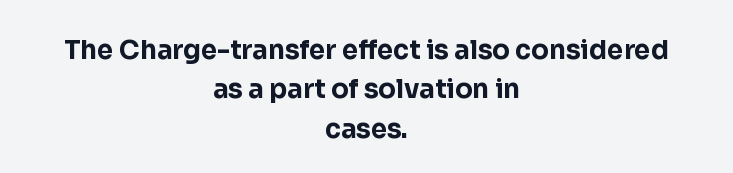
The image shows 26 px bold type, upright; set centered, normal line spacing (1.51x), normal letter spacing, not underlined.
